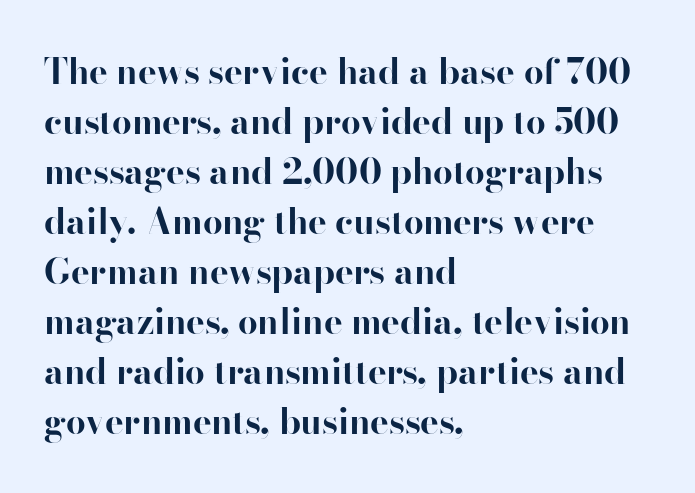
The gaps between neighbouring characters are ordinary and unremarkable. Compared with typical paragraphs, the rows here are spaced about the same. Do the characters align in a grid? No, the font is proportional. Upright lettering throughout. Rule under the text: the space is simply empty.
